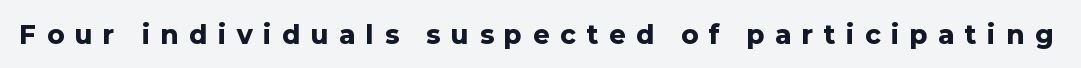
Q: Is the text bold? A: Yes.
Q: Is the text italic (slanted)? A: No, it is upright.
Q: Is the text underlined? A: No.
Q: Is the spacing between letters normal or unusually wide? A: Unusually wide.
